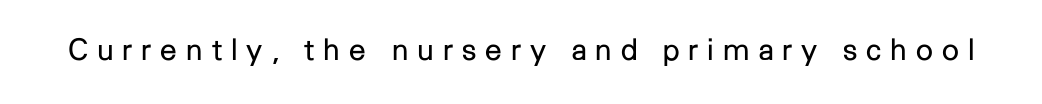
Do the letters lean? They stand straight. Weight: regular or lighter. Nothing sits at the stroke ends, so this counts as sans-serif. Bare-footed words on every line. This sample uses expanded letter spacing, leaving extra air between glyphs. Each letter keeps its own natural width here, so spacing adapts to shape.
